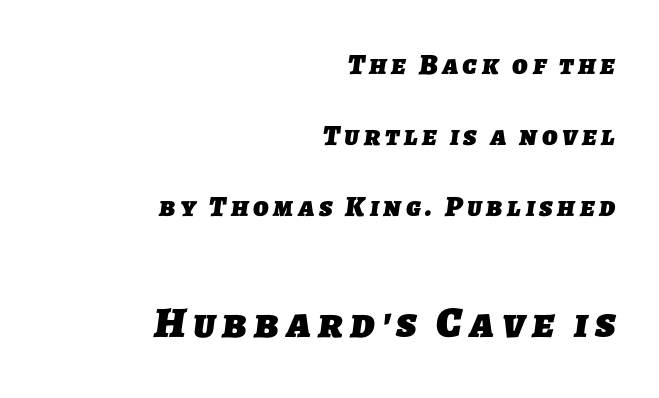
Typeset ragged left — the right edge is the straight one. Decoration check: the copy has no underline. Does the leading feel generous? Absolutely, it's lavish. This sample has the flowing, uneven cadence of proportional lettering. The designer went with a sans here, leaving each stem footless.
